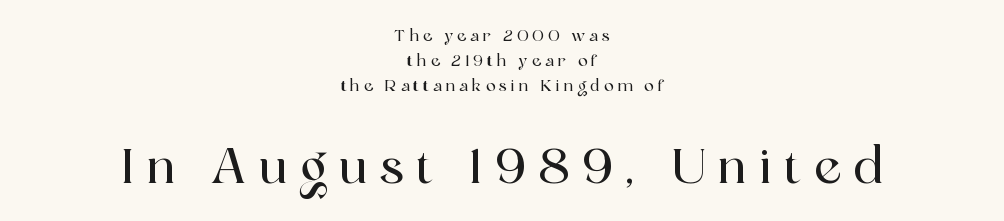
{"serif": "yes", "italic": "no", "width": "normal", "x_height": "medium", "monospaced": "no", "underline": "no", "align": "center", "line_spacing": "normal", "line_spacing_ratio": 1.57, "letter_spacing": "wide", "letter_spacing_em": 0.25, "larger_block": "second", "size_ratio": 3.06, "glyph_px": 49}
